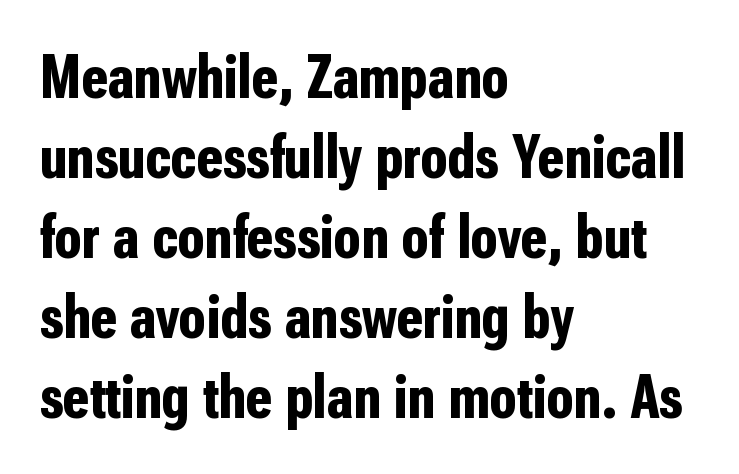
{"serif": "no", "italic": "no", "bold": "yes", "weight": "bold", "width": "condensed", "stroke_contrast": "low", "x_height": "medium", "monospaced": "no", "underline": "no", "align": "left", "line_spacing": "normal", "line_spacing_ratio": 1.29, "letter_spacing": "normal", "letter_spacing_em": 0.0, "glyph_px": 62}
